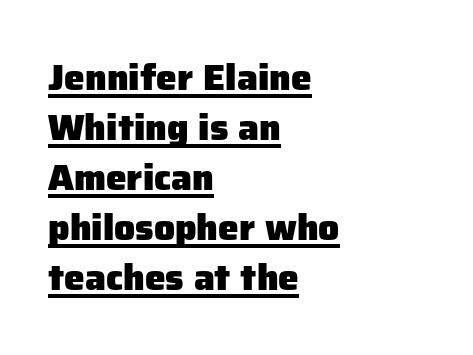
Regular leading. Does the weight exceed regular? Yes, all the way to bold. Note the varied advance widths — an 'i' is clearly narrower than an 'm'. The typesetter chose a ragged-right arrangement here.
